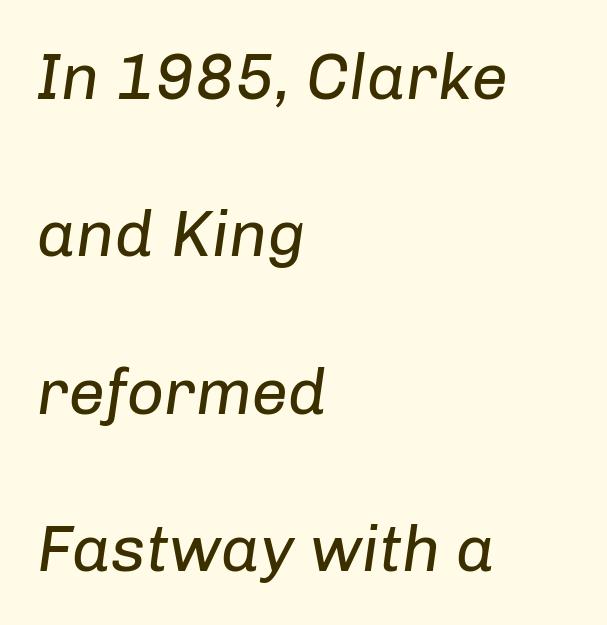
{"italic": "yes", "lean": "right", "slant_degrees": 8, "bold": "no", "weight": "regular", "width": "normal", "stroke_contrast": "low", "x_height": "medium", "monospaced": "no", "underline": "no", "align": "left", "line_spacing": "loose", "line_spacing_ratio": 2.42, "letter_spacing": "normal", "letter_spacing_em": 0.0, "glyph_px": 65}
